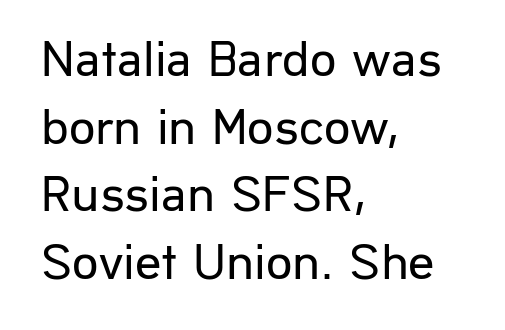
The letterforms sit shoulder to shoulder at normal distance. Stem width sits at or under what a default text font uses. Do the characters align in a grid? No, the font is proportional. Unlike italic type, these characters show no tilt at all. Leftover space on each line is placed entirely after the last word.
